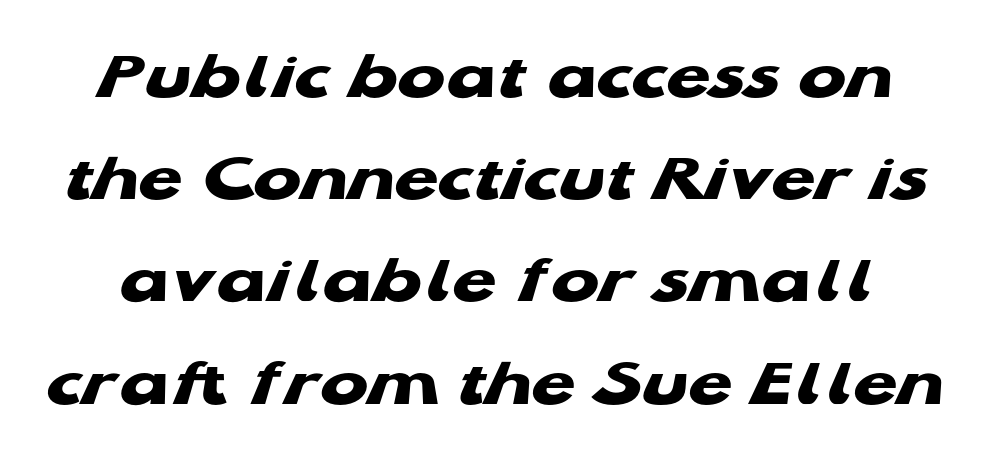
{"serif": "no", "bold": "yes", "weight": "heavy", "width": "wide", "stroke_contrast": "low", "x_height": "medium", "monospaced": "no", "underline": "no", "line_spacing": "normal", "line_spacing_ratio": 1.44, "letter_spacing": "normal", "letter_spacing_em": 0.0, "glyph_px": 71}
